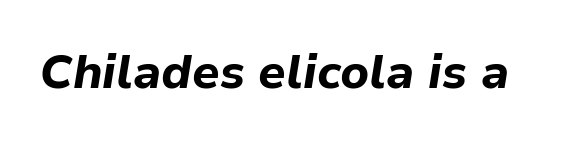
{"italic": "yes", "lean": "right", "slant_degrees": 9, "bold": "yes", "weight": "bold", "width": "normal", "stroke_contrast": "low", "x_height": "medium", "monospaced": "no", "underline": "no", "letter_spacing": "normal", "letter_spacing_em": 0.0, "glyph_px": 48}
